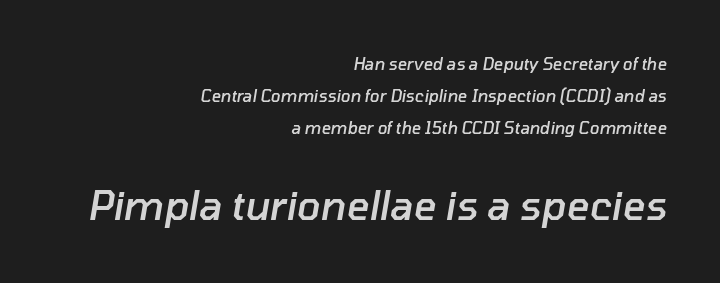
Q: Is the text bold? A: Semi-bold.
Q: Is the text italic (slanted)? A: Yes, it leans right by about 10 degrees.
Q: Is the text underlined? A: No.
Q: How is the paragraph aligned? A: Right-aligned.
Q: Is the spacing between letters normal or unusually wide? A: Normal.
Q: Is the spacing between lines tight, normal or loose? A: Loose.
Q: Which block of text is set in a larger size, the first (top) or the second (bottom)? A: The second (bottom) one.
Q: Width (condensed, normal, or wide)? A: Normal.
Q: Stroke contrast? A: Low.
Q: x-height? A: Medium.
Q: Monospaced? A: No.
